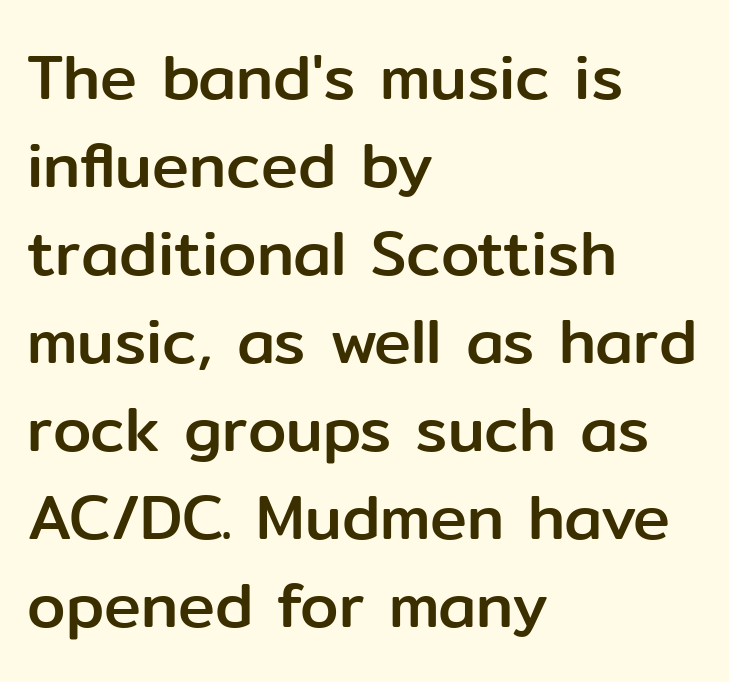
The image shows 62 px sans-serif type, upright; set left-aligned, normal line spacing (1.42x), normal letter spacing, not underlined; low stroke contrast and a medium x-height.
